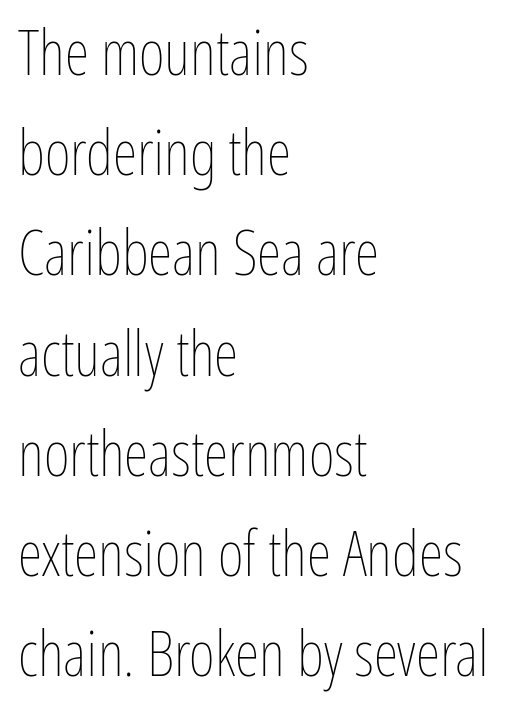
The image shows 63 px thin, condensed type, upright; set left-aligned, normal line spacing (1.59x), normal letter spacing, not underlined; low stroke contrast and a medium x-height.
